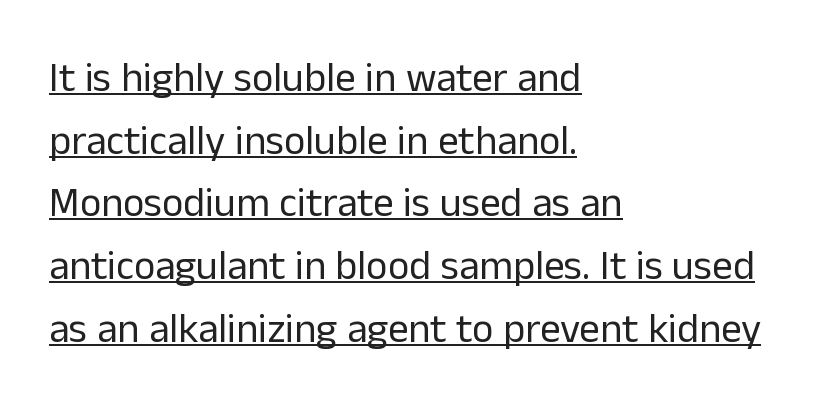
{"serif": "no", "italic": "no", "bold": "no", "weight": "regular", "width": "normal", "stroke_contrast": "low", "x_height": "medium", "monospaced": "no", "underline": "yes", "align": "left", "line_spacing": "normal", "line_spacing_ratio": 1.53, "letter_spacing": "normal", "letter_spacing_em": 0.0, "glyph_px": 41}
